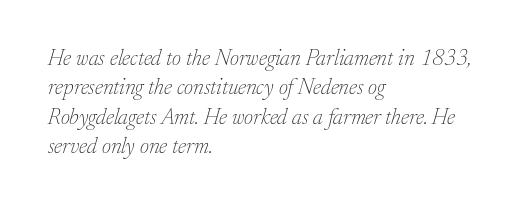
The image shows 22 px text type, italic (leaning right); set left-aligned, normal line spacing (1.33x), normal letter spacing, not underlined.
